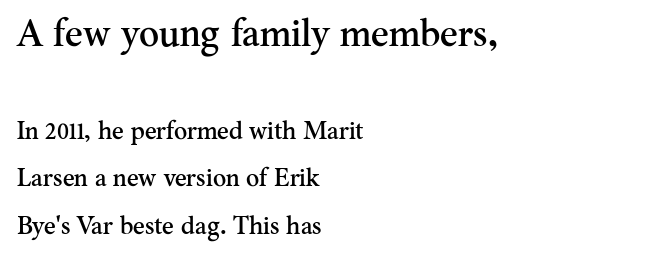
The image shows 38 px serif type, upright; set left-aligned, line spacing 1.89x, normal letter spacing, not underlined; the first (top) block is 1.52x larger; medium stroke contrast and a small x-height.
